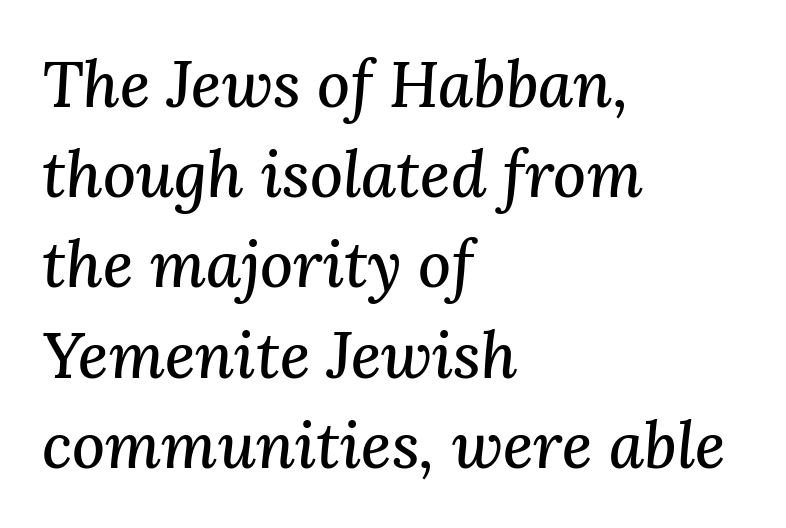
Q: Is the text italic (slanted)? A: Yes, it leans right by about 3 degrees.
Q: Is the typeface a serif or a sans-serif typeface? A: Serif.
Q: Is the text underlined? A: No.
Q: How is the paragraph aligned? A: Left-aligned.
Q: Is the spacing between letters normal or unusually wide? A: Normal.
Q: Is the spacing between lines tight, normal or loose? A: Normal.
Q: Width (condensed, normal, or wide)? A: Normal.
Q: Stroke contrast? A: Medium.
Q: x-height? A: Medium.
Q: Monospaced? A: No.
